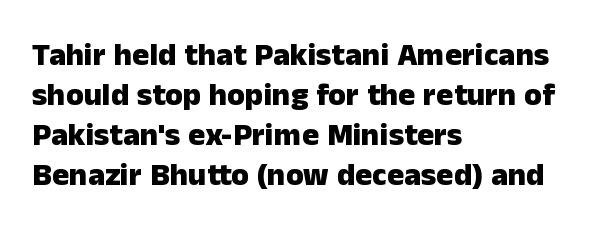
Ascenders rise straight up at ninety degrees. Think of a printed novel: that variable character pitch is what you see here. Nothing unusual about the tracking: characters are spaced as the font intends. The passage is arranged the way most books set body copy — flush left. The rendering shows plain stroke endings on the letterforms — a sans-serif design. What weight is shown? A full bold with thick strokes.
